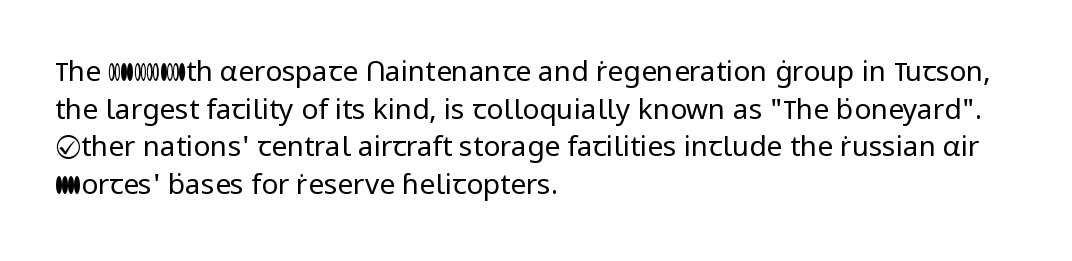
The image shows 28 px regular-weight sans-serif type, upright; set left-aligned, normal line spacing (1.34x), normal letter spacing, not underlined; low stroke contrast and a medium x-height.
